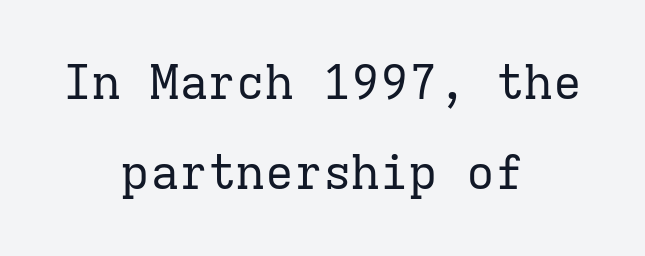
The zone under the glyphs is completely vacant. Designer's note — italics off, roman on. A quiet, ordinary-to-light weight characterises the typeface. Look at the tracking — it's just the regular setting, nothing added. I'd call this a serif setting — the letters wear small feet.
